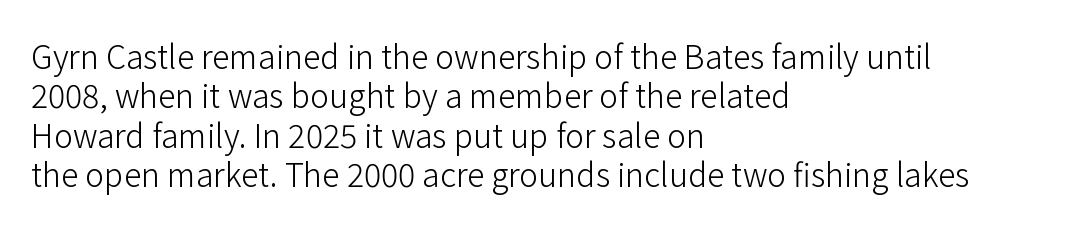
This is sans-serif lettering, the kind often seen on screens and signage. A typesetter would call this proportional, since set widths differ per character. If you drew a ruler down the left edge, every line would touch it. Unmarked baselines from the first word to the last.
